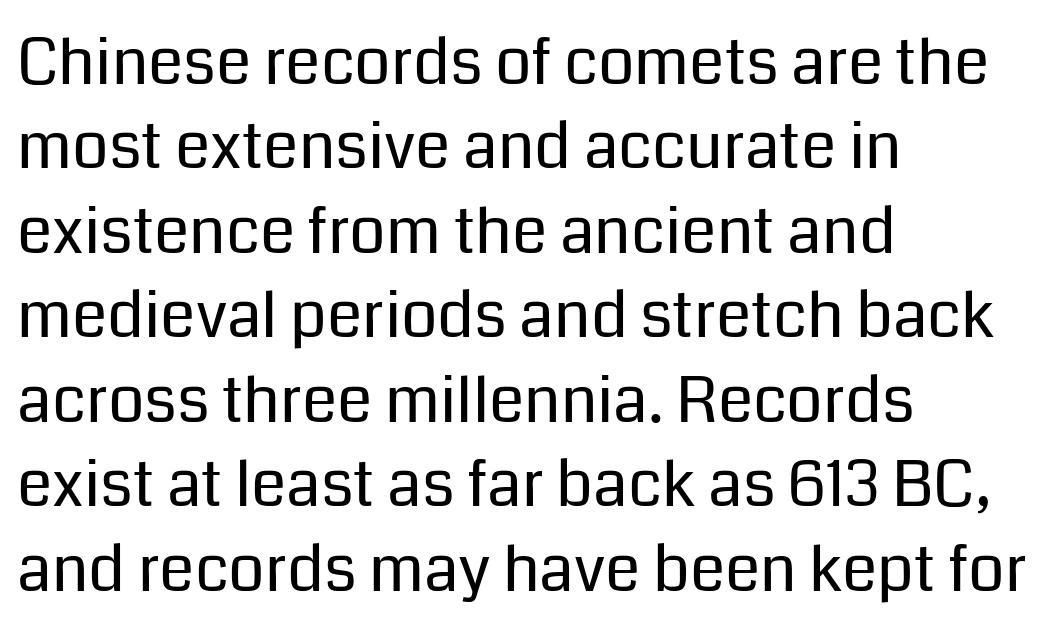
{"serif": "no", "italic": "no", "bold": "no", "weight": "regular", "width": "normal", "stroke_contrast": "low", "x_height": "medium", "monospaced": "no", "underline": "no", "align": "left", "line_spacing": "normal", "line_spacing_ratio": 1.32, "letter_spacing": "normal", "letter_spacing_em": 0.0, "glyph_px": 64}
